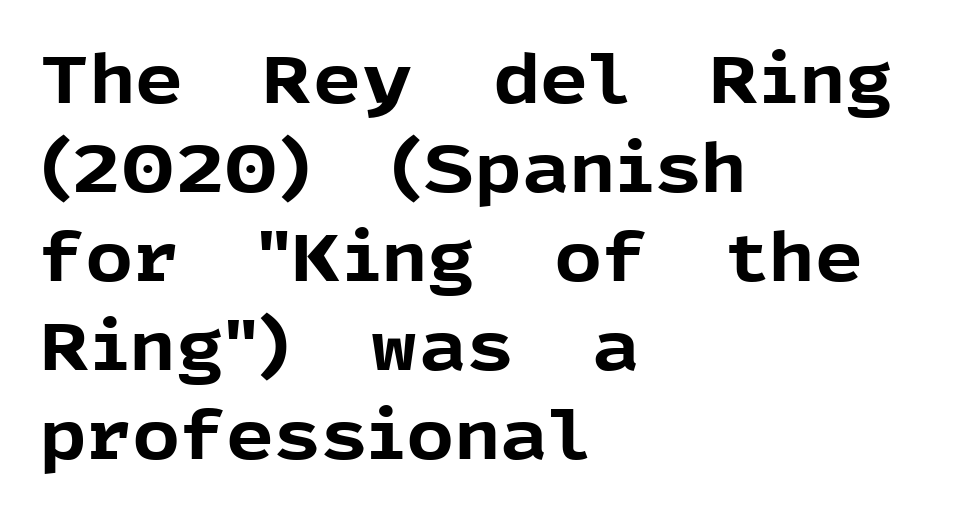
The lines are quadded left. The vertical gap from one line to the next is medium. The gap between lines stays unmarked. Upright lettering throughout. Each letter keeps its own natural width here, so spacing adapts to shape. How heavy is the stroke? Heavy — this is a bold.
